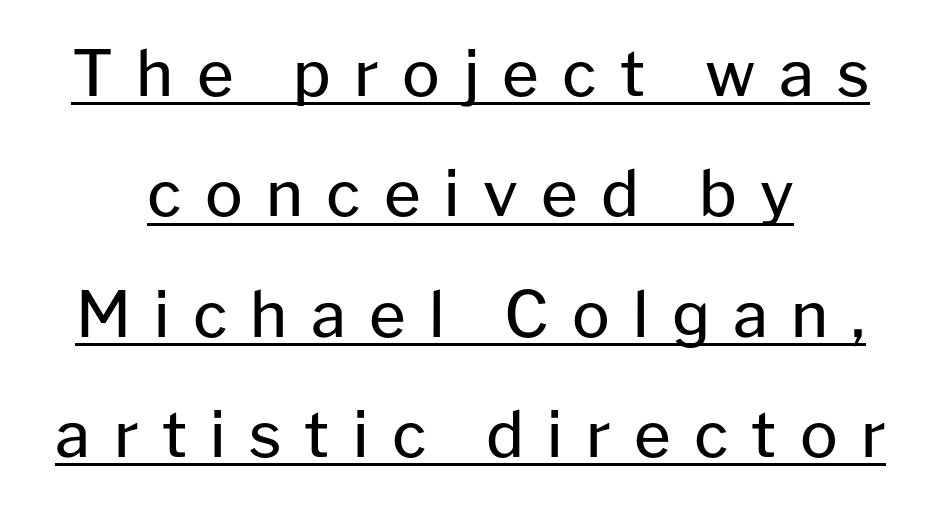
The image shows 63 px regular-weight sans-serif type, upright; set centered, loose line spacing (1.91x), unusually wide letter spacing (+0.37 em), underlined; low stroke contrast and a medium x-height.
